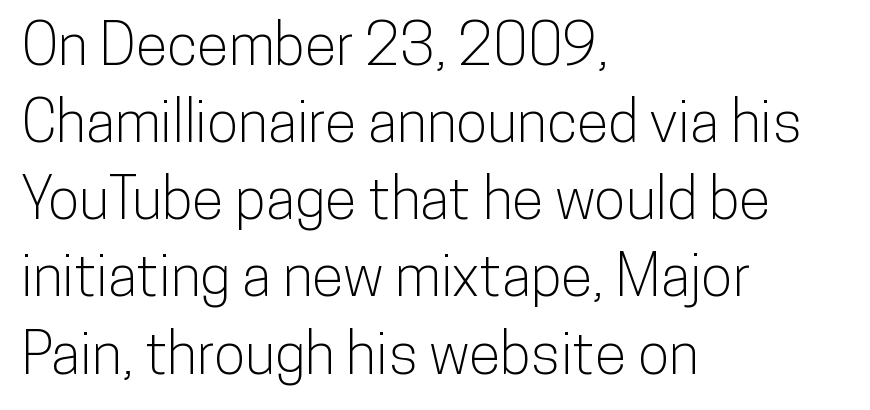
Letterform terminals end flat and unadorned throughout the passage. The lettering stays uniformly vertical, giving the passage a roman look. This sample is left-justified, so line endings fall wherever the words run out. Notice how descenders clear the ascenders below comfortably — that's standard leading. The string is rendered with underlining switched off.
